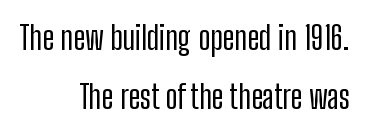
In CSS terms this would be text-align: right. No word sits above an underline. Is this a fixed-width face? No — the glyphs have proportional, varying widths. The rendering keeps characters at their native spacing. Examine the stroke ends and you'll find no serifs. Notice how the stems are strictly vertical — no italics here.
